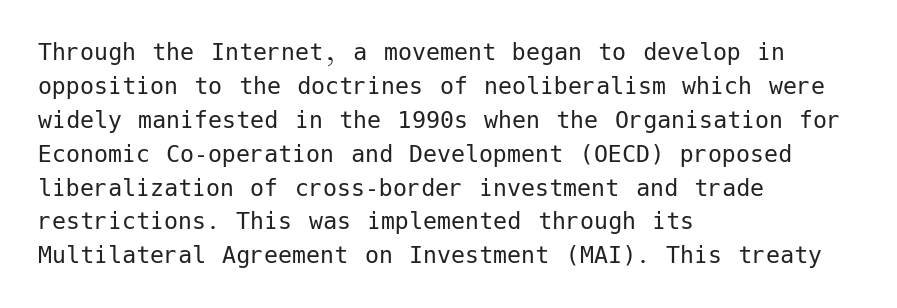
{"serif": "no", "italic": "no", "bold": "no", "weight": "regular", "width": "normal", "stroke_contrast": "low", "x_height": "medium", "underline": "no", "align": "left", "line_spacing_ratio": 1.21, "letter_spacing": "normal", "letter_spacing_em": 0.0, "glyph_px": 28}
